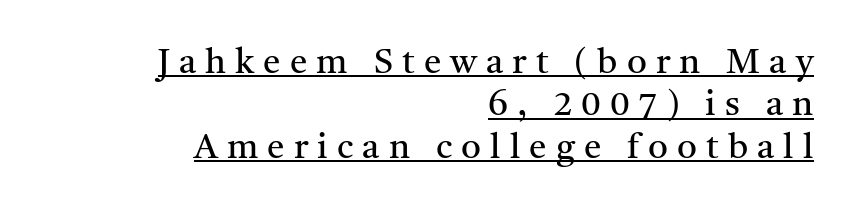
Does extra space separate the letters? Yes, quite a lot of it. The font is comparable to plain body text, perhaps lighter. Is there any slant? The stems are plumb. The rendered words wear a rule along their underside. Observe the serifs anchoring each vertical stroke in this sample.
